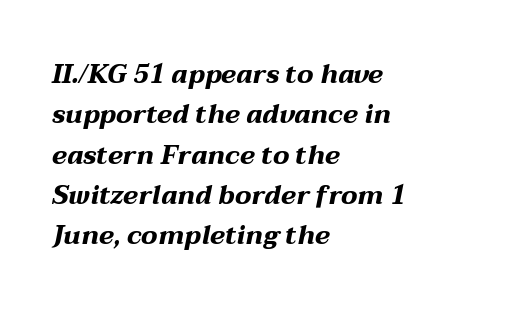
{"italic": "yes", "lean": "right", "slant_degrees": 12, "bold": "yes", "underline": "no", "align": "left", "line_spacing": "normal", "line_spacing_ratio": 1.55, "letter_spacing": "normal", "letter_spacing_em": 0.0, "glyph_px": 26}
